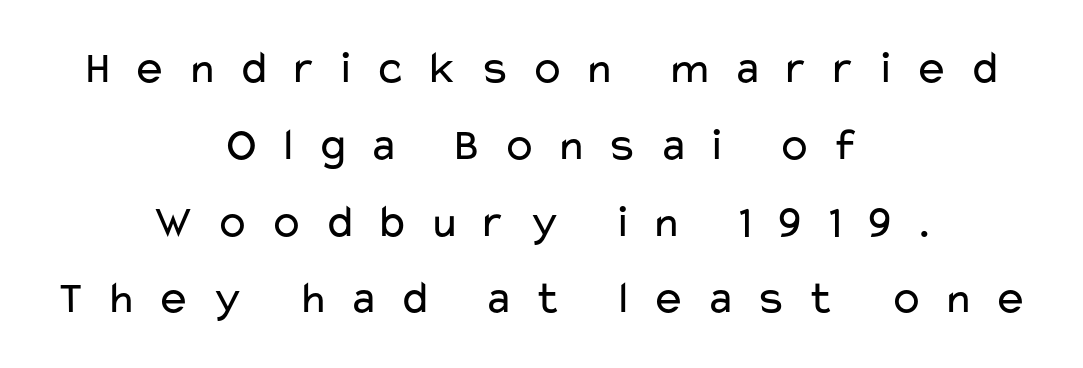
{"serif": "no", "italic": "no", "bold": "no", "weight": "regular", "width": "wide", "stroke_contrast": "low", "x_height": "medium", "monospaced": "no", "underline": "no", "align": "center", "line_spacing": "normal", "line_spacing_ratio": 1.67, "letter_spacing": "wide", "letter_spacing_em": 0.42, "glyph_px": 46}
